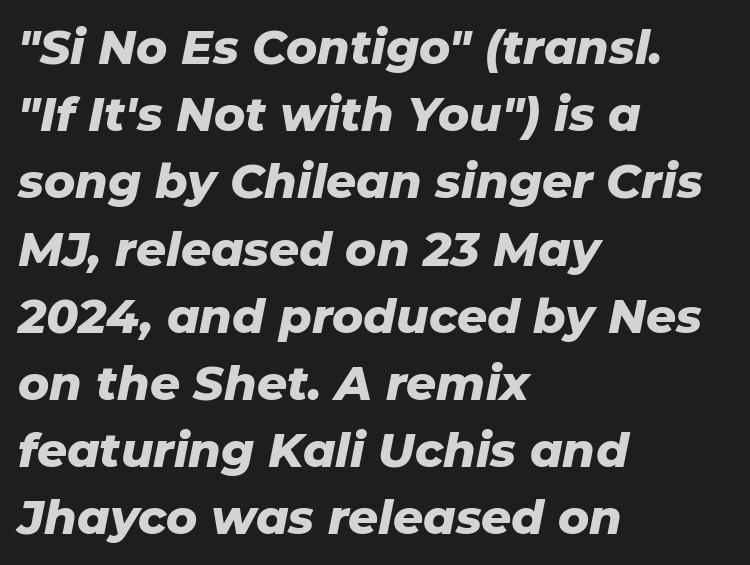
Any mark beneath the type? The region is blank. Does the leading feel generous? No, just average. Compared with an ordinary text face, these strokes are far heavier — a full bold. No extra tracking has been applied to these lines.
